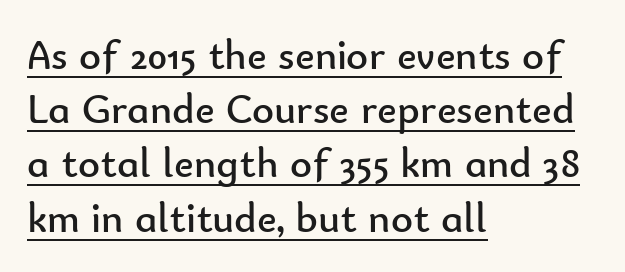
{"serif": "no", "italic": "no", "bold": "no", "weight": "regular", "width": "normal", "stroke_contrast": "low", "x_height": "small", "monospaced": "no", "underline": "yes", "align": "left", "line_spacing": "normal", "line_spacing_ratio": 1.29, "letter_spacing": "normal", "letter_spacing_em": 0.0, "glyph_px": 42}
